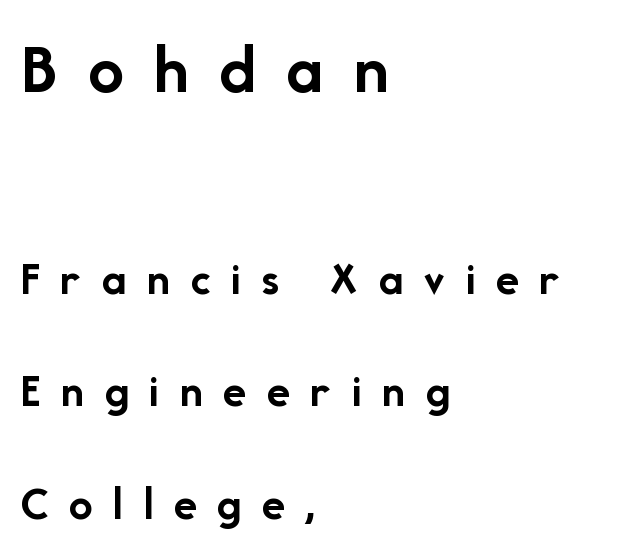
The image shows 72 px semibold sans-serif type, upright; set left-aligned, loose line spacing (2.34x), unusually wide letter spacing (+0.42 em), not underlined; the first (top) block is 1.5x larger; low stroke contrast and a medium x-height.
